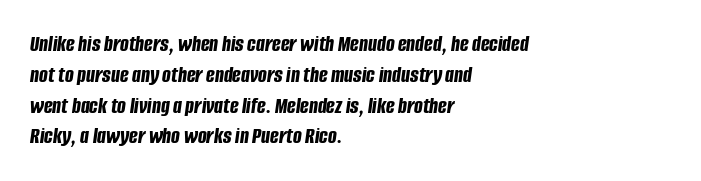
Between one letter and the next there's only the usual sliver of space. Vertically, the passage feels balanced, rows spaced as you'd expect. Descenders are the only things crossing below the line. Line beginnings align vertically; line endings do not. You can tell it's italic because the verticals aren't actually vertical. Summary of weight: heavy, a full bold.
